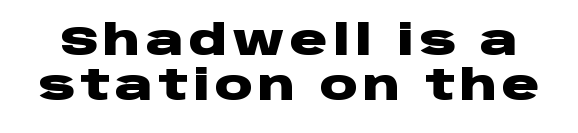
{"serif": "no", "italic": "no", "bold": "yes", "weight": "heavy", "width": "wide", "stroke_contrast": "low", "x_height": "large", "monospaced": "no", "underline": "no", "line_spacing": "tight", "line_spacing_ratio": 1.08, "glyph_px": 42}
